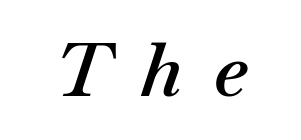
Q: Is the text bold? A: Semi-bold.
Q: Is the text italic (slanted)? A: Yes, it leans right by about 18 degrees.
Q: Is the text underlined? A: No.
Q: Is the spacing between letters normal or unusually wide? A: Unusually wide.
Q: Width (condensed, normal, or wide)? A: Normal.
Q: Stroke contrast? A: Medium.
Q: x-height? A: Small.
Q: Monospaced? A: No.
